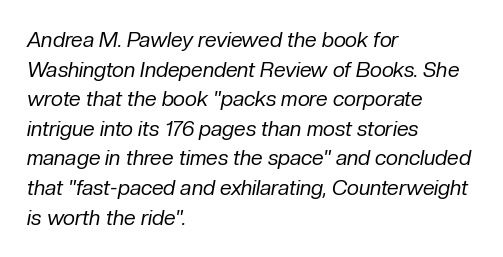
Q: Is the text bold? A: No.
Q: Is the text italic (slanted)? A: Yes, it leans right by about 10 degrees.
Q: Is the text underlined? A: No.
Q: How is the paragraph aligned? A: Left-aligned.
Q: Is the spacing between letters normal or unusually wide? A: Normal.
Q: Is the spacing between lines tight, normal or loose? A: Normal.
